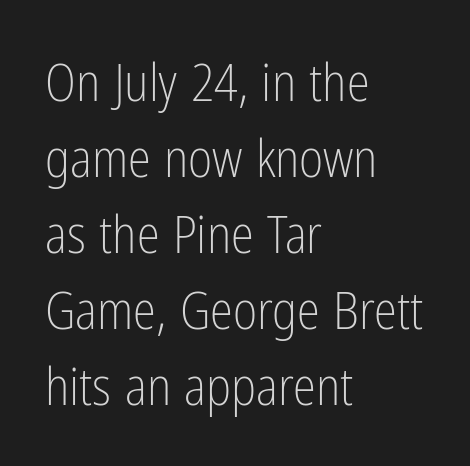
The paragraph has a hard left edge and a soft right edge. The vertical gap from one line to the next is medium. The typeface chosen for these lines omits serifs. This is not heavy type; no bold has been used.
